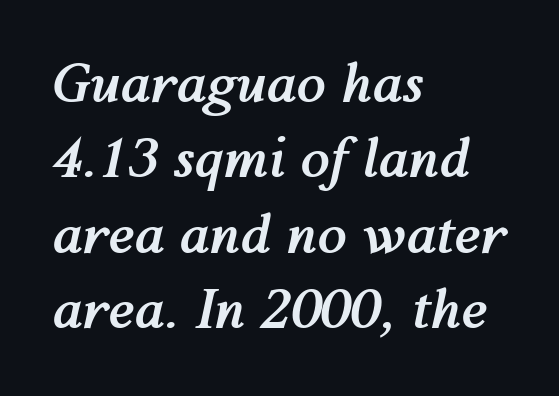
The image shows 53 px semibold type, italic (leaning right); set left-aligned, normal line spacing (1.42x), normal letter spacing, not underlined; medium stroke contrast and a medium x-height.
